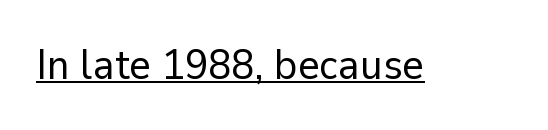
{"serif": "no", "italic": "no", "bold": "no", "weight": "regular", "width": "normal", "stroke_contrast": "low", "x_height": "medium", "monospaced": "no", "underline": "yes", "letter_spacing": "normal", "letter_spacing_em": 0.0, "glyph_px": 42}
